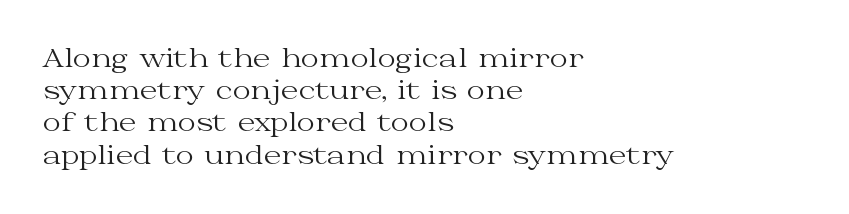
The image shows 25 px text type, upright; set left-aligned, normal line spacing (1.29x), normal letter spacing, not underlined.
